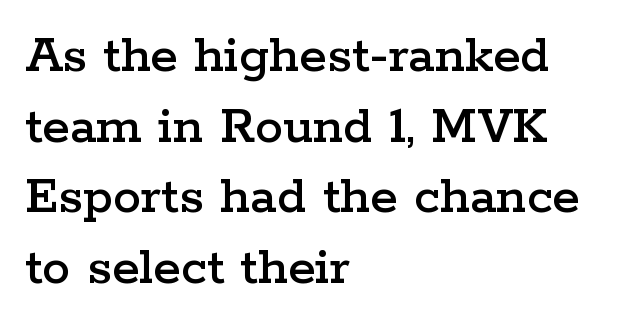
The designer went with a serif here, giving each stem small feet. A normal amount of white space separates one row of letters from the next. Tall strokes in this sample are plumb rather than angled. Nobody drew a line under any word here. The ragged edge is on the right, which tells us the setting is flush left. The face used here is proportionally spaced, like ordinary book or web type.
